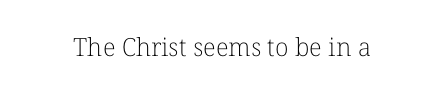
The rendering keeps characters at their native spacing. The font sits on the lighter half of the weight spectrum, regular included. Quick note: underline off. Is there any slant? The stems are plumb.
